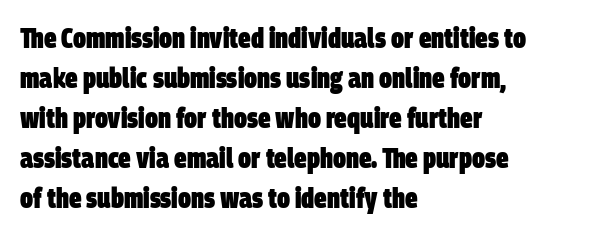
Q: Is the text bold? A: Yes.
Q: Is the typeface a serif or a sans-serif typeface? A: Sans-serif.
Q: Is the text underlined? A: No.
Q: How is the paragraph aligned? A: Left-aligned.
Q: Is the spacing between letters normal or unusually wide? A: Normal.
Q: Is the spacing between lines tight, normal or loose? A: Normal.
Q: Width (condensed, normal, or wide)? A: Condensed.
Q: Stroke contrast? A: Low.
Q: x-height? A: Large.
Q: Monospaced? A: No.
